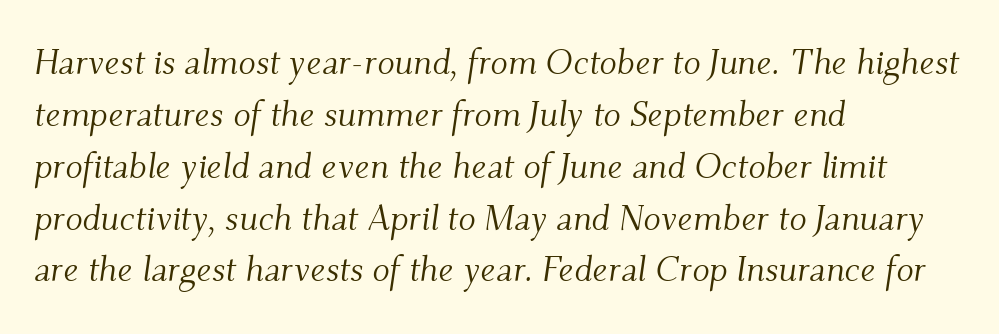
{"serif": "yes", "italic": "yes", "lean": "right", "slant_degrees": 9, "bold": "no", "weight": "light", "width": "normal", "stroke_contrast": "medium", "x_height": "small", "monospaced": "no", "underline": "no", "align": "left", "line_spacing": "normal", "line_spacing_ratio": 1.44, "letter_spacing": "normal", "letter_spacing_em": 0.0, "glyph_px": 36}
